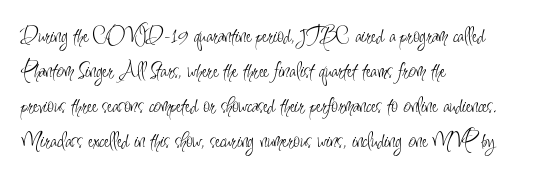
The image shows 24 px text type; set left-aligned, normal line spacing (1.46x), normal letter spacing, not underlined.
